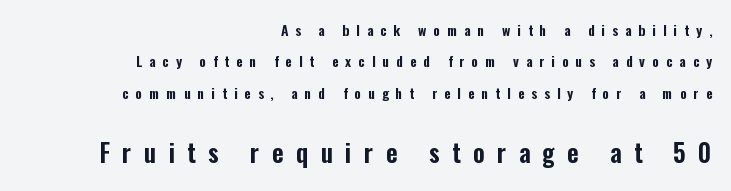
The image shows 25 px text type, upright; set right-aligned, loose line spacing (2.24x), unusually wide letter spacing (+0.5 em), not underlined; the second (bottom) block is 1.79x larger.
